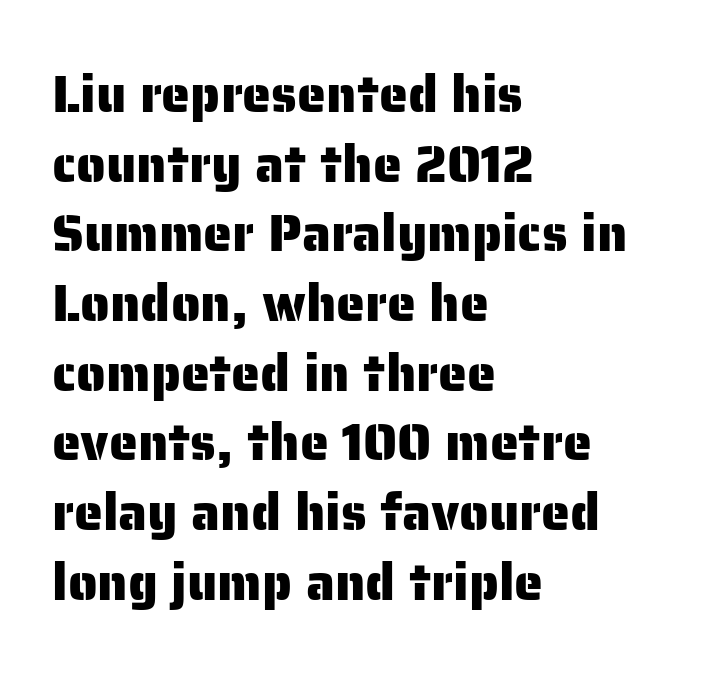
{"serif": "no", "italic": "no", "width": "normal", "stroke_contrast": "low", "x_height": "medium", "monospaced": "no", "underline": "no", "align": "left", "line_spacing": "normal", "line_spacing_ratio": 1.34, "letter_spacing": "normal", "letter_spacing_em": 0.0, "glyph_px": 52}
